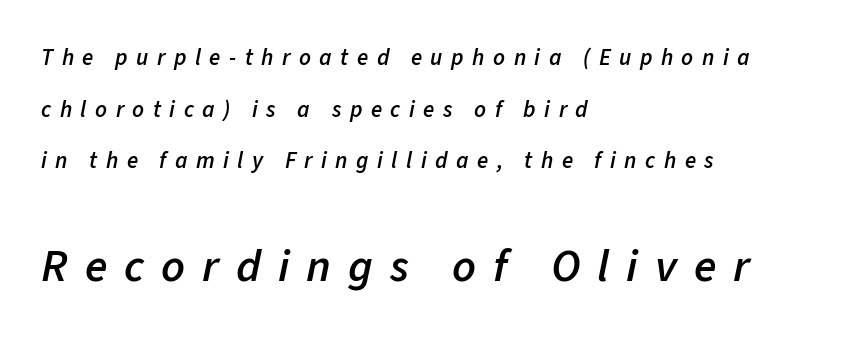
Q: Is the text bold? A: Semi-bold.
Q: Is the text italic (slanted)? A: Yes, it leans right by about 11 degrees.
Q: Is the text underlined? A: No.
Q: How is the paragraph aligned? A: Left-aligned.
Q: Is the spacing between letters normal or unusually wide? A: Unusually wide.
Q: Is the spacing between lines tight, normal or loose? A: Loose.
Q: Which block of text is set in a larger size, the first (top) or the second (bottom)? A: The second (bottom) one.
Q: Width (condensed, normal, or wide)? A: Normal.
Q: Stroke contrast? A: Low.
Q: x-height? A: Medium.
Q: Monospaced? A: No.
